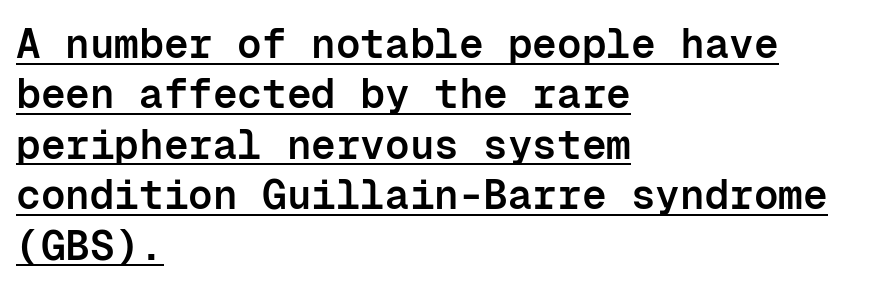
A somewhat darkened texture: the type is semibold rather than bold. A typesetter would call this monospace, since all characters share one set width. These lines are set flush left with a ragged right edge. The letterforms sit shoulder to shoulder at normal distance.
